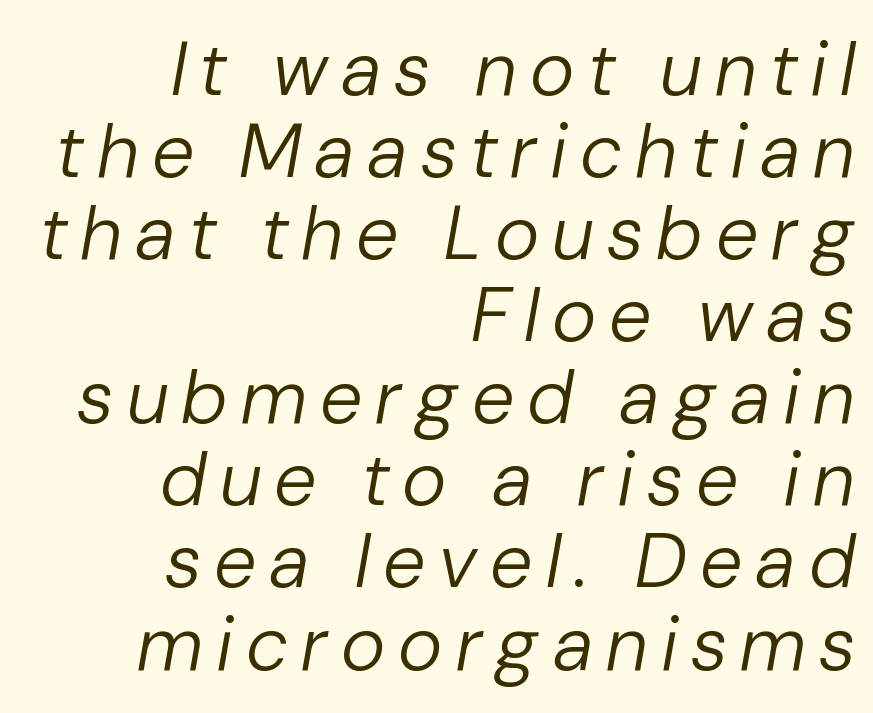
In terms of letterspacing, this is a distinctly airy, spread setting. Vertical spacing — tight. Horizontal alignment here is rightward, an uncommon choice for prose. When letters slant like this, we call the style italic. Each letter keeps its own natural width here, so spacing adapts to shape.
